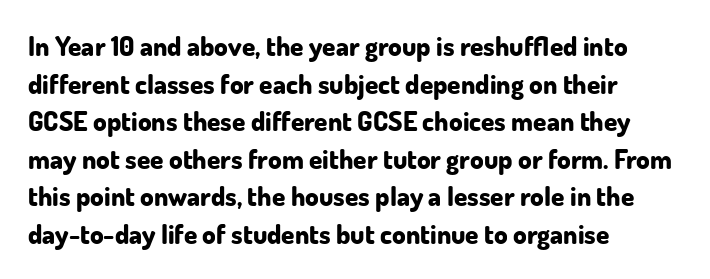
Q: Is the text bold? A: Yes.
Q: Is the text italic (slanted)? A: No, it is upright.
Q: Is the text underlined? A: No.
Q: How is the paragraph aligned? A: Left-aligned.
Q: Is the spacing between letters normal or unusually wide? A: Normal.
Q: Is the spacing between lines tight, normal or loose? A: Normal.
